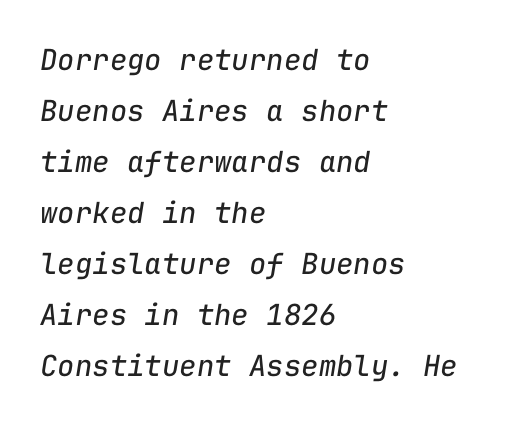
The image shows 29 px regular-weight type, italic (leaning right), monospaced; set left-aligned, line spacing 1.76x, normal letter spacing, not underlined; low stroke contrast and a medium x-height.
